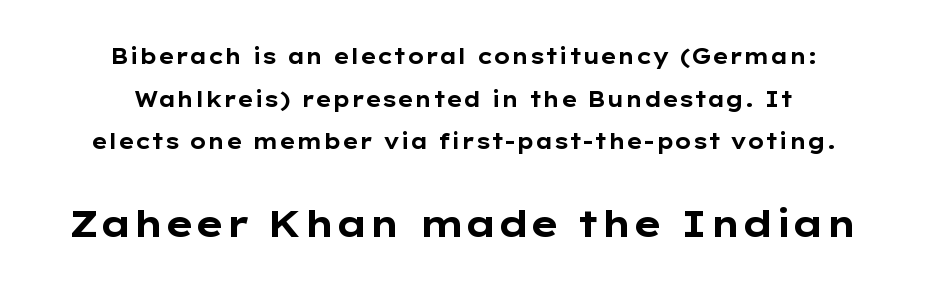
{"serif": "no", "italic": "no", "bold": "yes", "weight": "bold", "width": "wide", "stroke_contrast": "low", "x_height": "medium", "monospaced": "no", "underline": "no", "align": "center", "line_spacing": "loose", "line_spacing_ratio": 2.03, "letter_spacing": "normal", "letter_spacing_em": 0.0, "larger_block": "second", "size_ratio": 1.76, "glyph_px": 37}
